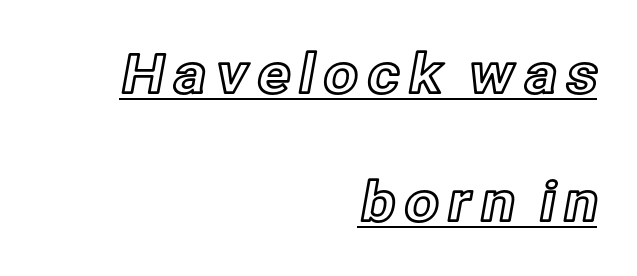
The face used here appears with an underline applied. Varying glyph widths throughout — classic text-font behaviour. Is there much room between lines? Yes — plenty of vertical air separates them. If you drew a ruler down the right edge, every line would touch it.
